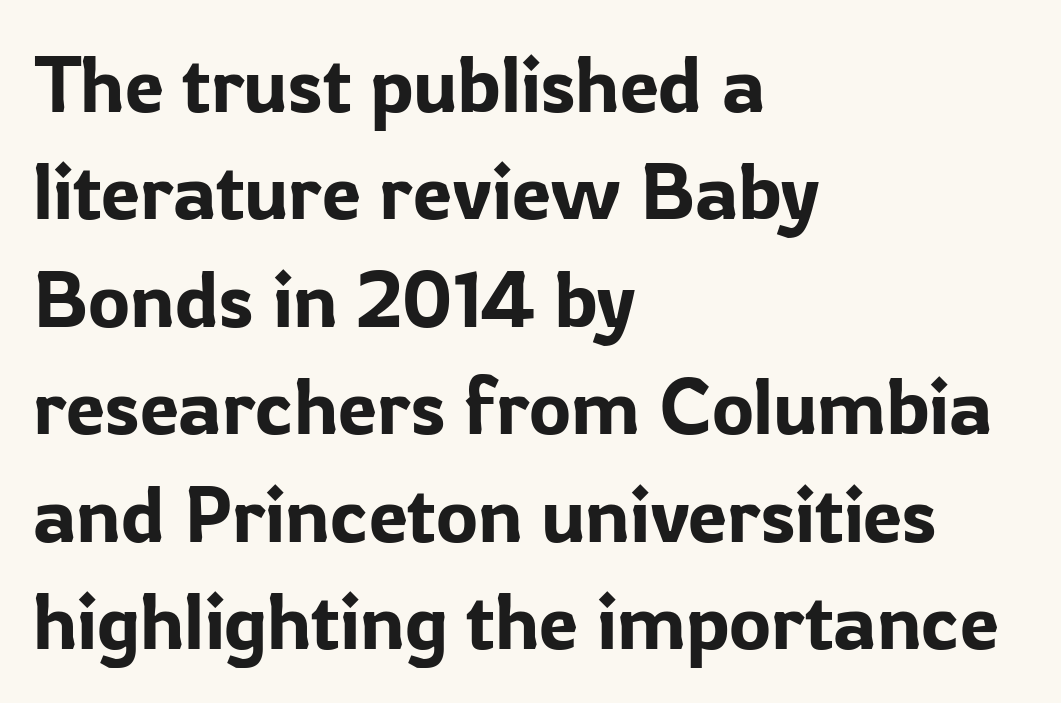
The face used here is proportionally spaced, like ordinary book or web type. Successive baselines arrive at the customary interval. Inter-character spacing is left at the font's built-in metrics. The strip under each line holds only bare page. In CSS terms this would be text-align: left. This is sans-serif lettering, the kind often seen on screens and signage.
